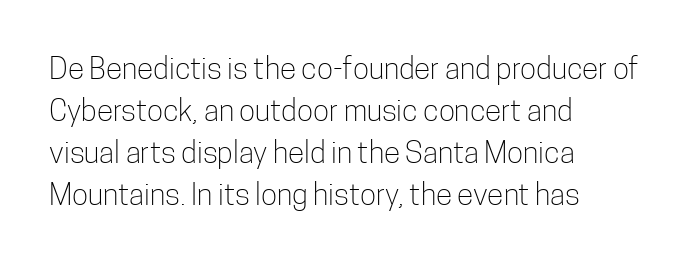
{"serif": "no", "italic": "no", "bold": "no", "weight": "light", "width": "condensed", "stroke_contrast": "low", "x_height": "medium", "monospaced": "no", "underline": "no", "align": "left", "line_spacing": "normal", "line_spacing_ratio": 1.4, "letter_spacing": "normal", "letter_spacing_em": 0.0, "glyph_px": 30}
